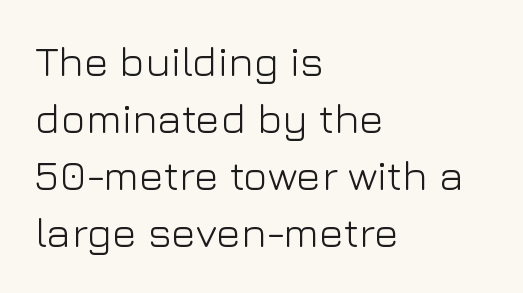
The image shows 42 px light sans-serif type, upright; set left-aligned, normal line spacing (1.36x), normal letter spacing, not underlined; low stroke contrast and a medium x-height.
